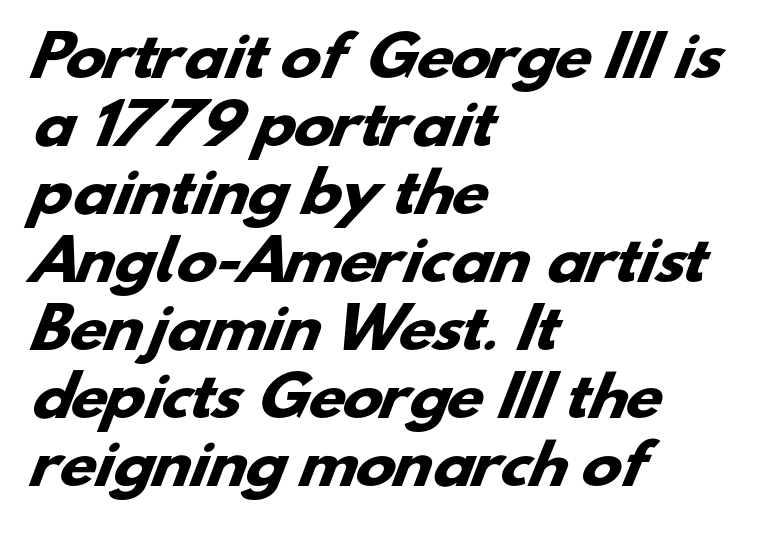
Q: Is the text bold? A: Yes.
Q: Is the typeface a serif or a sans-serif typeface? A: Sans-serif.
Q: Is the text underlined? A: No.
Q: How is the paragraph aligned? A: Left-aligned.
Q: Is the spacing between letters normal or unusually wide? A: Normal.
Q: Is the spacing between lines tight, normal or loose? A: Normal.
Q: Width (condensed, normal, or wide)? A: Wide.
Q: Stroke contrast? A: Low.
Q: x-height? A: Small.
Q: Monospaced? A: No.
